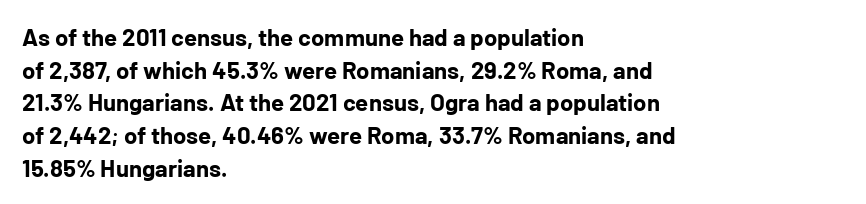
The image shows 24 px bold type, upright; set left-aligned, normal line spacing (1.36x), normal letter spacing, not underlined.
